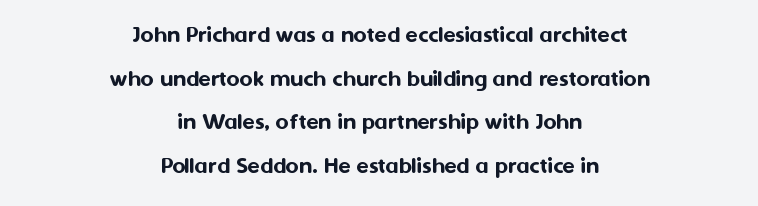
The image shows 25 px text type, upright; set centered, line spacing 1.75x, normal letter spacing, not underlined.
